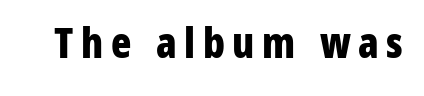
Q: Is the text bold? A: Yes.
Q: Is the text italic (slanted)? A: No, it is upright.
Q: Is the typeface a serif or a sans-serif typeface? A: Sans-serif.
Q: Is the text underlined? A: No.
Q: Width (condensed, normal, or wide)? A: Condensed.
Q: Stroke contrast? A: Low.
Q: x-height? A: Medium.
Q: Monospaced? A: No.
